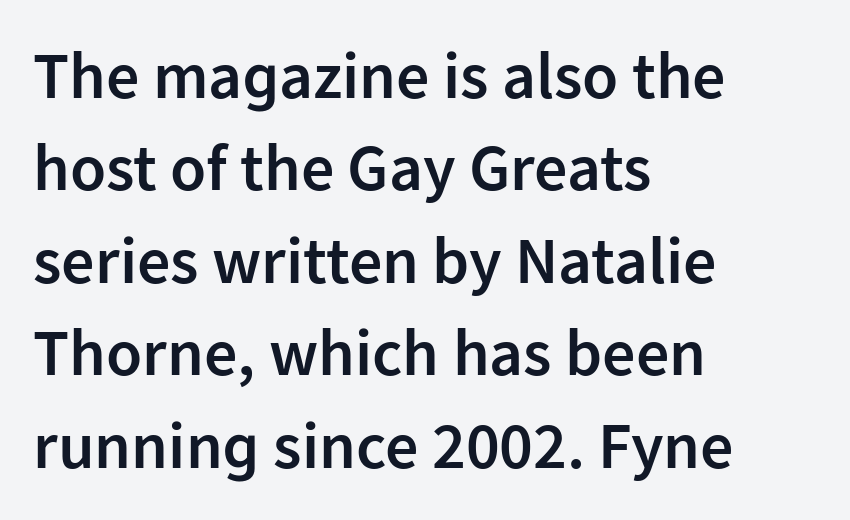
The image shows 66 px semibold sans-serif type, upright; set left-aligned, normal line spacing (1.4x), normal letter spacing, not underlined; low stroke contrast and a medium x-height.
